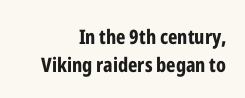
{"italic": "no", "bold": "yes", "underline": "no", "align": "right", "line_spacing": "normal", "line_spacing_ratio": 1.4, "letter_spacing": "normal", "letter_spacing_em": 0.0, "glyph_px": 20}
